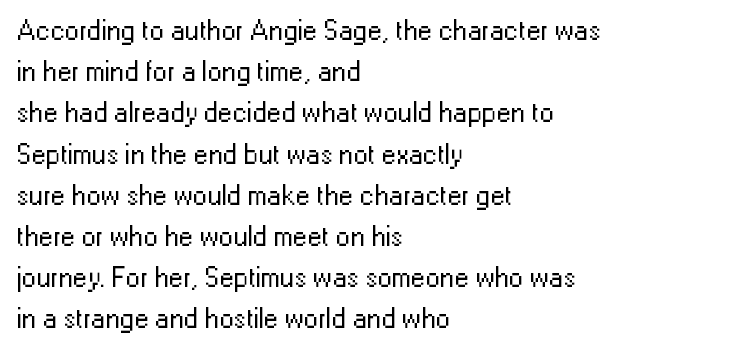
Here the glyphs are tracked normally, forming tight word shapes. The weight tops out at a normal text grade. The letters advance in unequal steps, a hallmark of proportional type. The space between consecutive lines is moderate.
